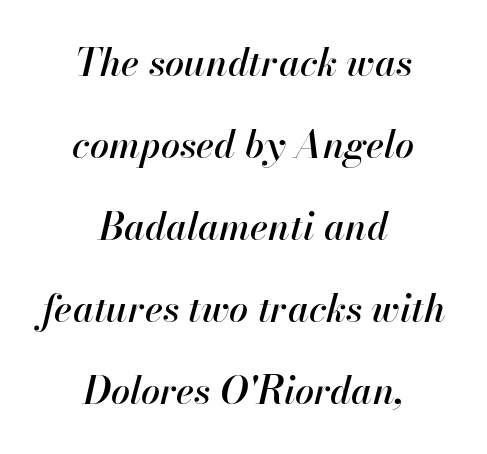
The image shows 38 px text type, italic (leaning right); set centered, loose line spacing (2.16x), normal letter spacing, not underlined; high stroke contrast and a small x-height.
